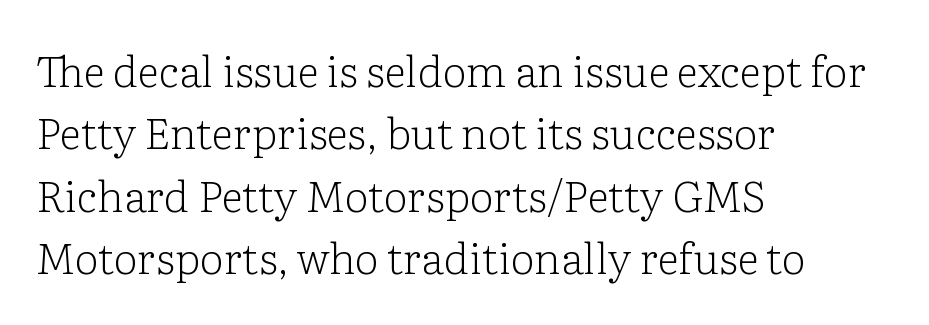
Reading down the block, your eye returns to a fixed left position each line. Unmarked baselines from the first word to the last. This sample has the flowing, uneven cadence of proportional lettering. A roman cut, with each character standing at attention. Caption: face not bold, strokes unweighted. Successive baselines arrive at the customary interval.
